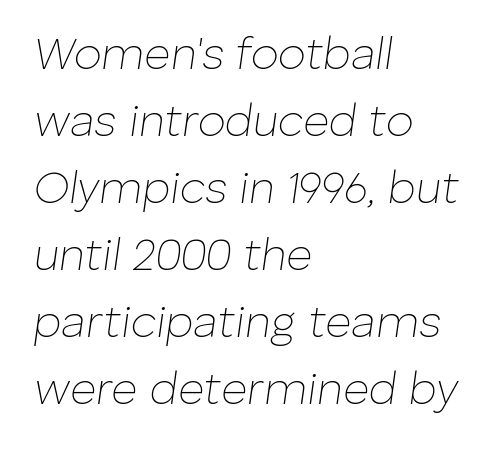
The image shows 45 px thin type, italic (leaning right); set left-aligned, normal line spacing (1.49x), normal letter spacing, not underlined; low stroke contrast and a medium x-height.
